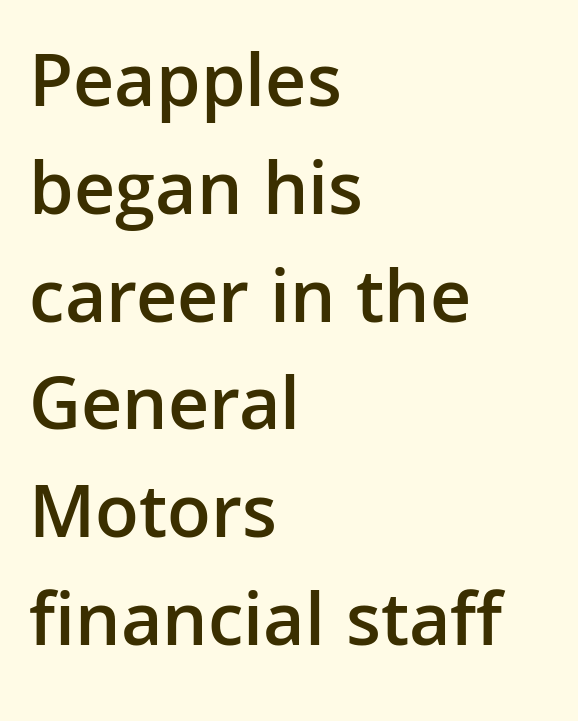
The image shows 77 px semibold sans-serif type, upright; set left-aligned, normal line spacing (1.4x), normal letter spacing, not underlined; low stroke contrast and a medium x-height.
